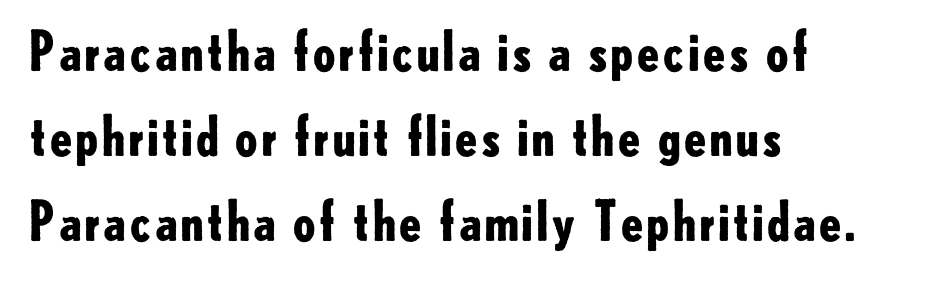
Q: Is the text bold? A: Yes.
Q: Is the text italic (slanted)? A: No, it is upright.
Q: Is the typeface a serif or a sans-serif typeface? A: Sans-serif.
Q: Is the text underlined? A: No.
Q: How is the paragraph aligned? A: Left-aligned.
Q: Is the spacing between letters normal or unusually wide? A: Normal.
Q: Is the spacing between lines tight, normal or loose? A: Normal.
Q: Width (condensed, normal, or wide)? A: Normal.
Q: Stroke contrast? A: Low.
Q: x-height? A: Small.
Q: Monospaced? A: No.
